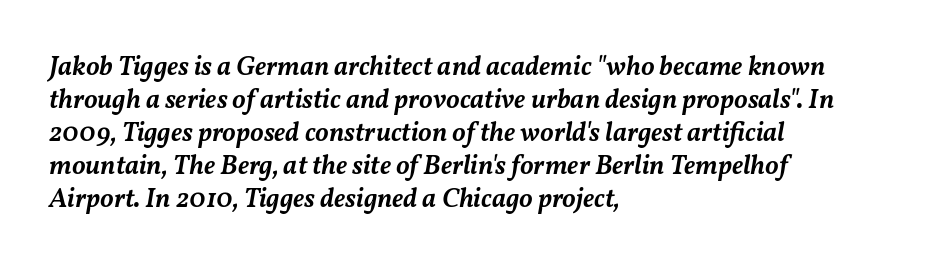
{"italic": "yes", "lean": "right", "slant_degrees": 11, "bold": "semi", "underline": "no", "align": "left", "line_spacing_ratio": 1.22, "letter_spacing": "normal", "letter_spacing_em": 0.0, "glyph_px": 27}
